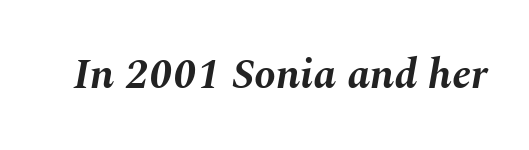
Standard letterfit; no display-style spreading of the glyphs. The whole block is typeset with a tilt. Here the designer chose a conventional face with non-uniform glyph widths. On the weight axis this lands at bold, roughly 700. Descenders hang freely into open space.
